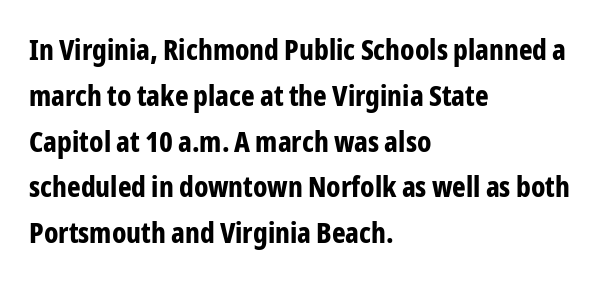
What kind of face is this? One without serifs — a sans. Bare-footed words on every line. I'd describe the lettering as bold — thick and assertive. Normally led — the rows are evenly, conventionally spaced. This sample has the flowing, uneven cadence of proportional lettering.
